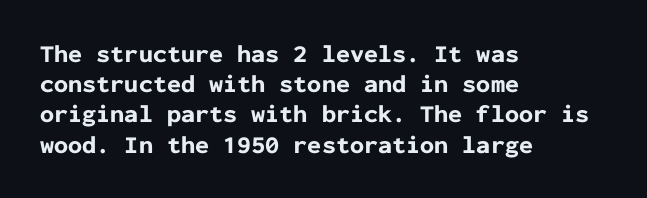
The image shows 25 px bold type, upright; set left-aligned, line spacing 1.21x, normal letter spacing, not underlined.
